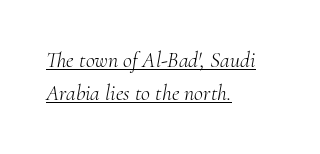
Q: Is the text bold? A: No.
Q: Is the text italic (slanted)? A: Yes, it leans right by about 10 degrees.
Q: Is the text underlined? A: Yes.
Q: How is the paragraph aligned? A: Left-aligned.
Q: Is the spacing between letters normal or unusually wide? A: Normal.
Q: Is the spacing between lines tight, normal or loose? A: Normal.
